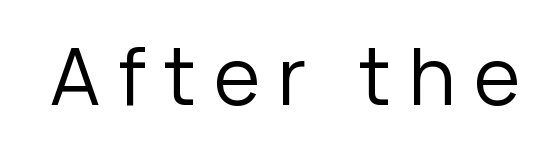
The image shows 79 px regular-weight sans-serif type, upright; set unusually wide letter spacing (+0.23 em), not underlined; low stroke contrast and a medium x-height.
